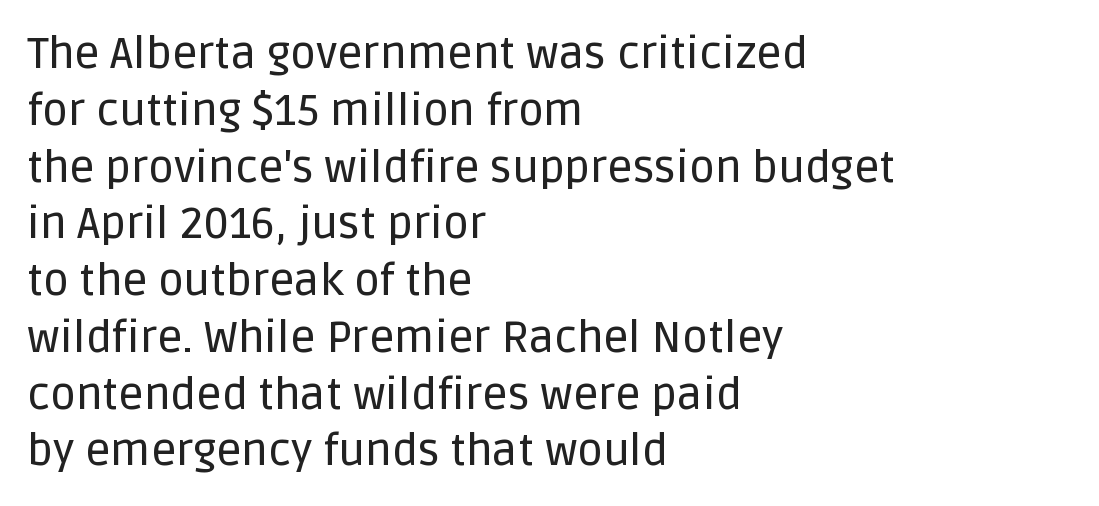
Nope, not italic — everything's standing straight. Letterform terminals end flat and unadorned throughout the passage. If you drew a ruler down the left edge, every line would touch it. Nobody drew a line under any word here. Honestly, the letter spacing is just normal — you wouldn't notice it.
